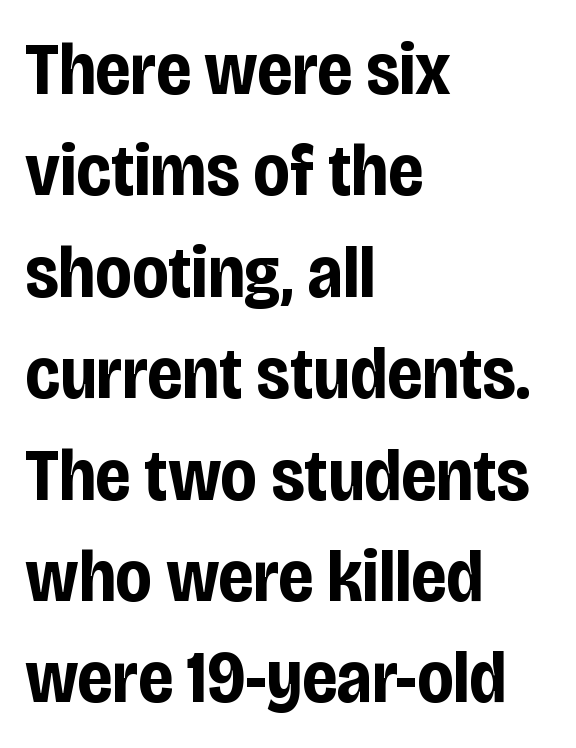
The typography opts for an upright posture over an oblique one. The face used here is a sans, in the tradition of grotesques and geometrics. The strip under each line holds only bare page. Pretty heavy lettering here — definitely bold. In terms of leading, this rendering sits right in the middle.
